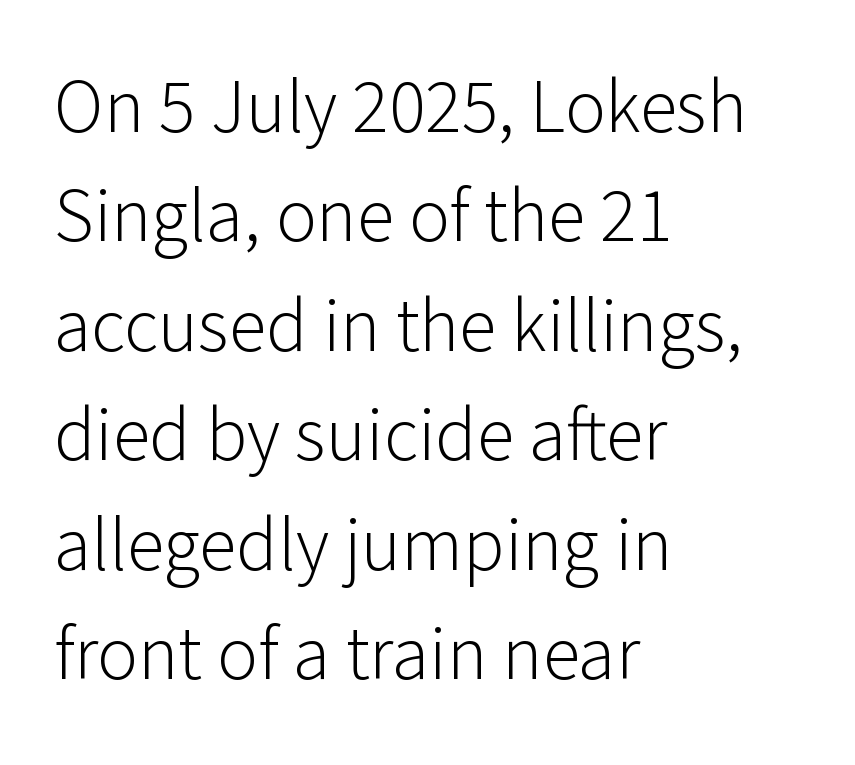
Q: Is the text bold? A: No.
Q: Is the text italic (slanted)? A: No, it is upright.
Q: Is the typeface a serif or a sans-serif typeface? A: Sans-serif.
Q: Is the text underlined? A: No.
Q: How is the paragraph aligned? A: Left-aligned.
Q: Is the spacing between letters normal or unusually wide? A: Normal.
Q: Is the spacing between lines tight, normal or loose? A: Normal.
Q: Width (condensed, normal, or wide)? A: Normal.
Q: Stroke contrast? A: Low.
Q: x-height? A: Medium.
Q: Monospaced? A: No.
